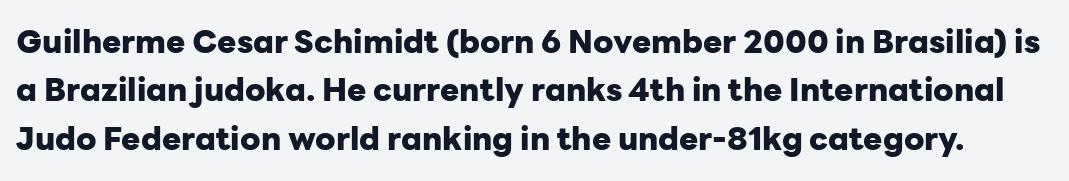
Q: Is the text bold? A: Yes.
Q: Is the text italic (slanted)? A: No, it is upright.
Q: Is the typeface a serif or a sans-serif typeface? A: Sans-serif.
Q: Is the text underlined? A: No.
Q: Is the spacing between letters normal or unusually wide? A: Normal.
Q: Is the spacing between lines tight, normal or loose? A: Normal.
Q: Width (condensed, normal, or wide)? A: Normal.
Q: Stroke contrast? A: Low.
Q: x-height? A: Medium.
Q: Monospaced? A: No.
